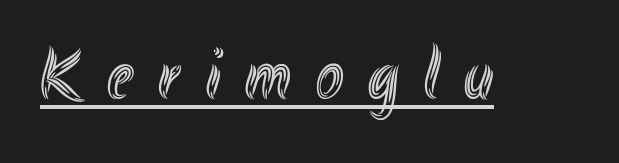
Q: Is the text italic (slanted)? A: Yes.
Q: Is the text underlined? A: Yes.
Q: Is the spacing between letters normal or unusually wide? A: Unusually wide.
Q: Width (condensed, normal, or wide)? A: Condensed.
Q: x-height? A: Small.
Q: Monospaced? A: No.
